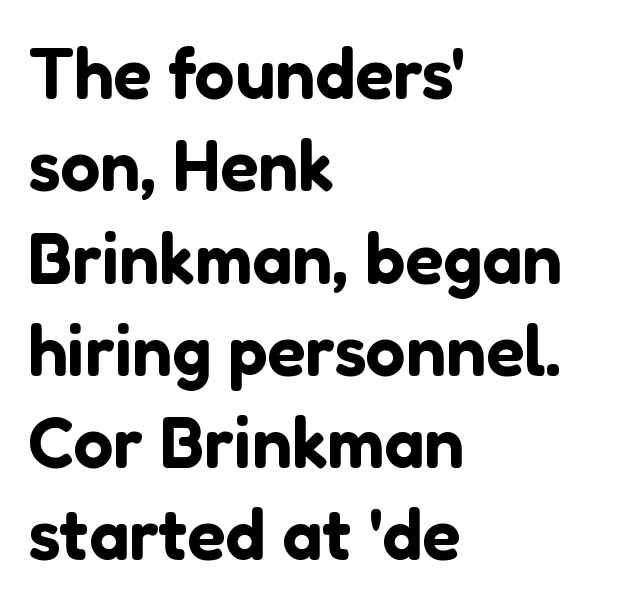
Q: Is the text italic (slanted)? A: No, it is upright.
Q: Is the typeface a serif or a sans-serif typeface? A: Sans-serif.
Q: Is the text underlined? A: No.
Q: How is the paragraph aligned? A: Left-aligned.
Q: Is the spacing between letters normal or unusually wide? A: Normal.
Q: Is the spacing between lines tight, normal or loose? A: Normal.
Q: Width (condensed, normal, or wide)? A: Normal.
Q: Stroke contrast? A: Low.
Q: x-height? A: Medium.
Q: Monospaced? A: No.
